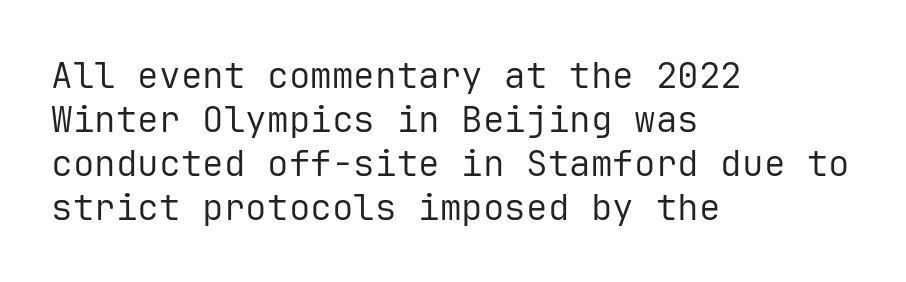
Check under the words: just untouched page. When letters stand straight like this, we call the style roman or upright. The ragged edge is on the right, which tells us the setting is flush left. The cut favours lightness, reaching ordinary text weight at its darkest. Stroke terminals: plain, sans-serif.
